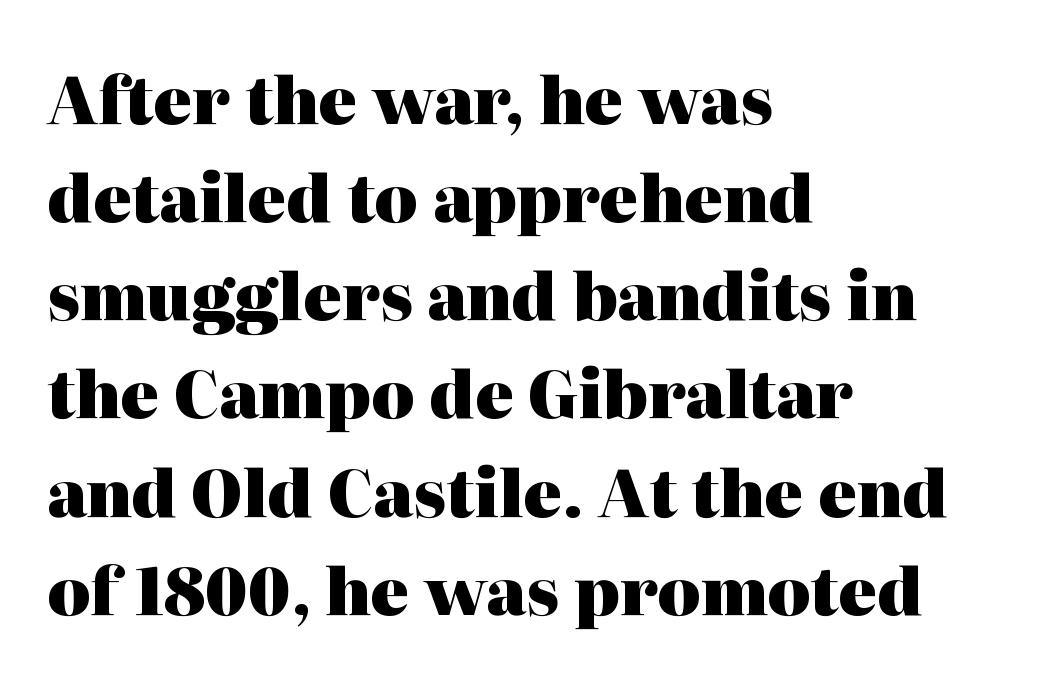
Q: Is the text bold? A: Yes.
Q: Is the text italic (slanted)? A: No, it is upright.
Q: Is the typeface a serif or a sans-serif typeface? A: Serif.
Q: Is the text underlined? A: No.
Q: How is the paragraph aligned? A: Left-aligned.
Q: Is the spacing between letters normal or unusually wide? A: Normal.
Q: Is the spacing between lines tight, normal or loose? A: Normal.
Q: Width (condensed, normal, or wide)? A: Normal.
Q: Stroke contrast? A: High.
Q: x-height? A: Medium.
Q: Monospaced? A: No.
